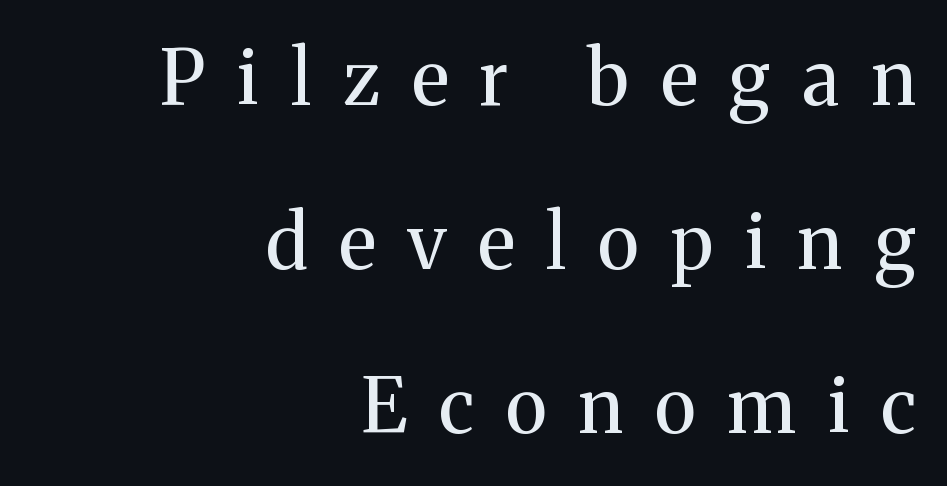
Q: Is the text bold? A: No.
Q: Is the text italic (slanted)? A: No, it is upright.
Q: Is the typeface a serif or a sans-serif typeface? A: Serif.
Q: Is the text underlined? A: No.
Q: How is the paragraph aligned? A: Right-aligned.
Q: Is the spacing between letters normal or unusually wide? A: Unusually wide.
Q: Is the spacing between lines tight, normal or loose? A: Loose.
Q: Width (condensed, normal, or wide)? A: Normal.
Q: Stroke contrast? A: Medium.
Q: x-height? A: Medium.
Q: Monospaced? A: No.
